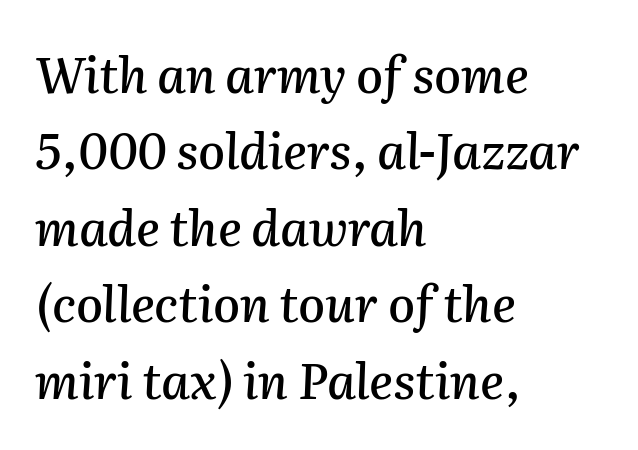
Characters are canted at an angle relative to the baseline's perpendicular. Each new line begins a customary step beneath the previous one. Teacher's note: observe the even left margin — that is flush-left alignment. Bare-footed words on every line.
